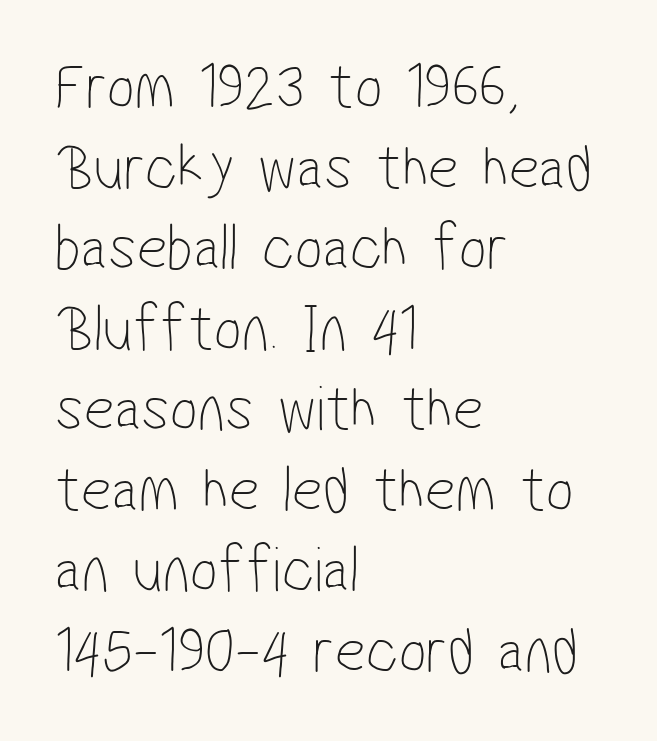
{"serif": "no", "bold": "no", "weight": "thin", "width": "condensed", "stroke_contrast": "low", "x_height": "medium", "monospaced": "no", "underline": "no", "align": "left", "line_spacing_ratio": 1.22, "letter_spacing": "normal", "letter_spacing_em": 0.0, "glyph_px": 66}
